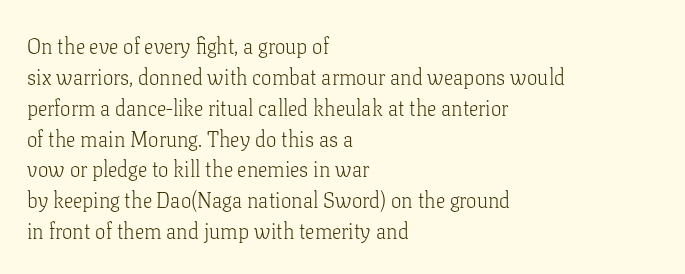
The image shows 21 px text type, upright; set left-aligned, normal line spacing (1.47x), normal letter spacing, not underlined.
